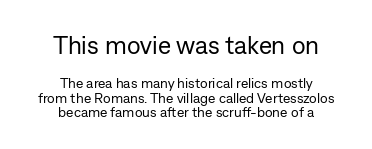
Q: Is the text bold? A: No.
Q: Is the text italic (slanted)? A: No, it is upright.
Q: Is the text underlined? A: No.
Q: How is the paragraph aligned? A: Centered.
Q: Is the spacing between letters normal or unusually wide? A: Normal.
Q: Is the spacing between lines tight, normal or loose? A: Tight.
Q: Which block of text is set in a larger size, the first (top) or the second (bottom)? A: The first (top) one.
